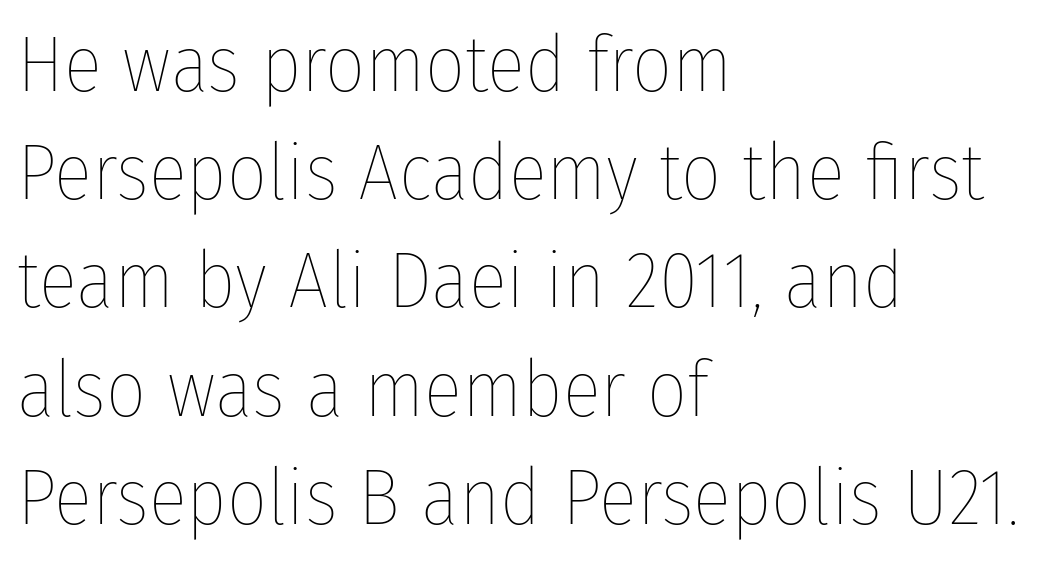
The image shows 79 px thin, condensed type, upright; set left-aligned, normal line spacing (1.37x), normal letter spacing, not underlined; low stroke contrast and a medium x-height.
